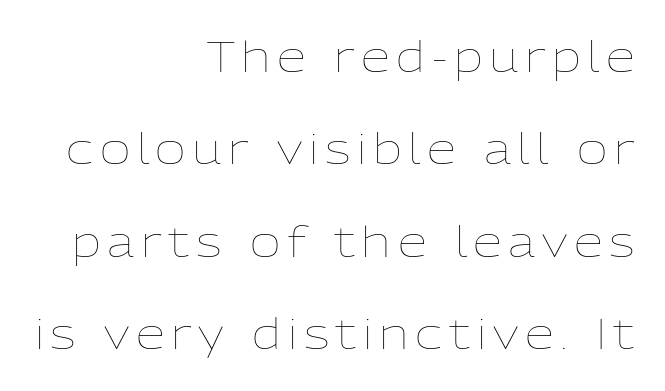
The rendering uses natural spacing where letterforms have individual widths. Quick note: not italic, upright. Honestly, there is no underline to notice here at all. The letterforms sit at book weight or below.
